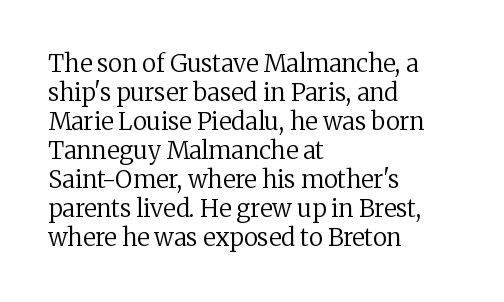
The strokes carry an ordinary text weight at most. Default kerning and tracking; the words read as compact shapes. The gap between lines stays unmarked. Does the lettering tilt? It doesn't — this is upright.
